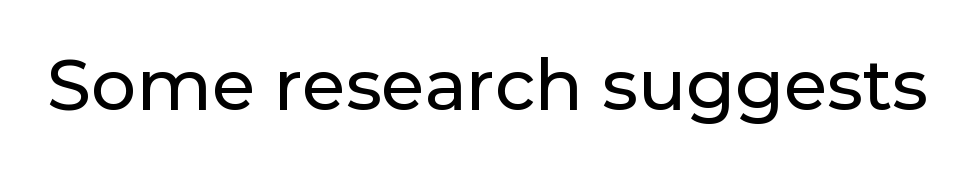
{"serif": "no", "italic": "no", "width": "normal", "stroke_contrast": "low", "x_height": "medium", "monospaced": "no", "underline": "no", "letter_spacing": "normal", "letter_spacing_em": 0.0, "glyph_px": 71}
